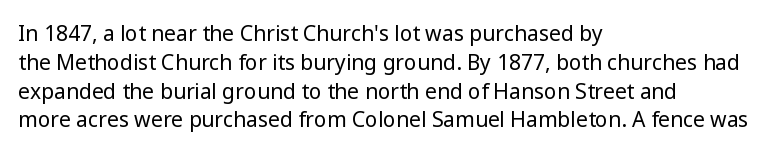
Each new line begins a customary step beneath the previous one. Stems here are at most as thick as an everyday book face. Words appear dense and cohesive because spacing is normal. Descenders hang freely into open space. The axis of the letterforms is exactly vertical.
